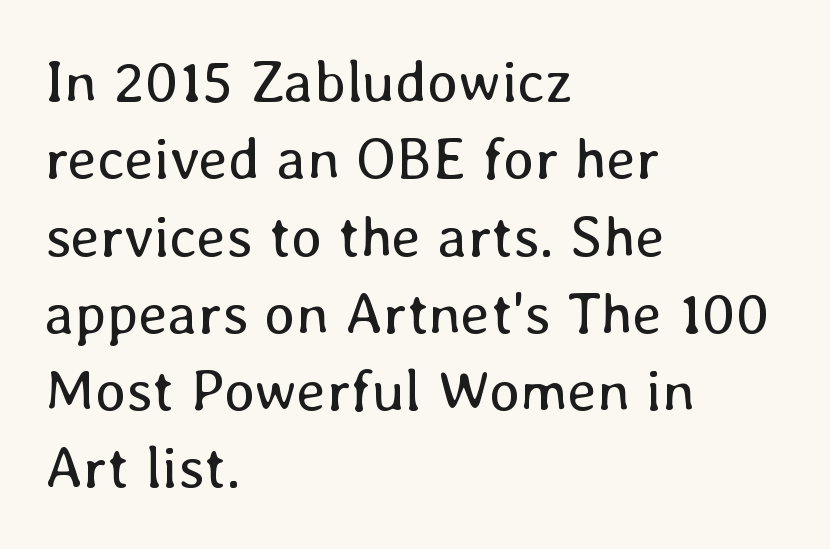
Evenly set lines give the paragraph a standard silhouette. Weight class: somewhere from thin through regular. What stands out about the letter spacing? Nothing — it is the standard amount. The lines are quadded left.
